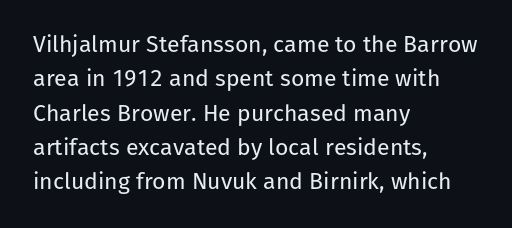
The vertical gap from one line to the next is medium. These lines were composed using upright roman letters. Horizontal alignment here is leftward, the default for most running prose. The gaps between neighbouring characters are ordinary and unremarkable. Weight: regular or lighter.
